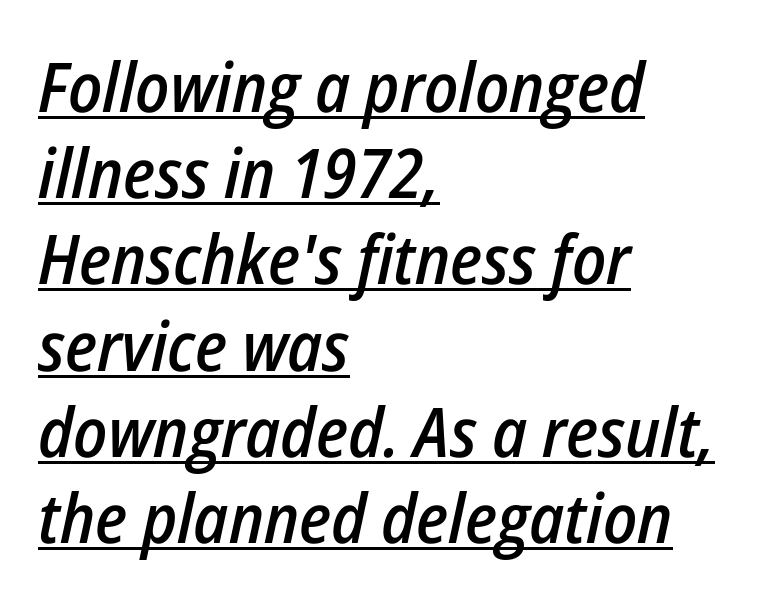
If you drew a ruler down the left edge, every line would touch it. You could not count columns in this text — the font is proportionally spaced. These lines carry some extra weight — a demibold, not a full bold. The glyphs look as if they've been sheared to an angle. Honestly, the underline is the first thing you notice here. These lines keep a tight, regular rhythm from letter to letter.
